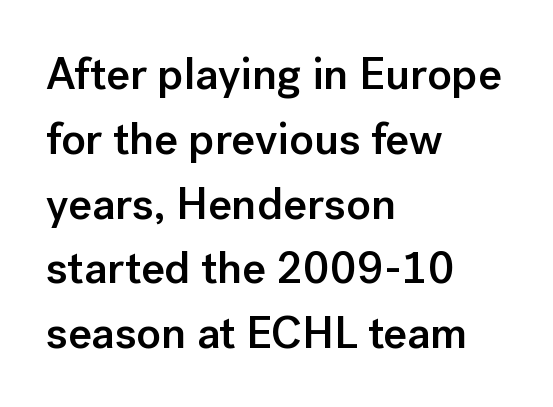
Q: Is the text bold? A: Semi-bold.
Q: Is the text italic (slanted)? A: No, it is upright.
Q: Is the typeface a serif or a sans-serif typeface? A: Sans-serif.
Q: Is the text underlined? A: No.
Q: How is the paragraph aligned? A: Left-aligned.
Q: Is the spacing between letters normal or unusually wide? A: Normal.
Q: Is the spacing between lines tight, normal or loose? A: Normal.
Q: Width (condensed, normal, or wide)? A: Normal.
Q: Stroke contrast? A: Low.
Q: x-height? A: Medium.
Q: Monospaced? A: No.
